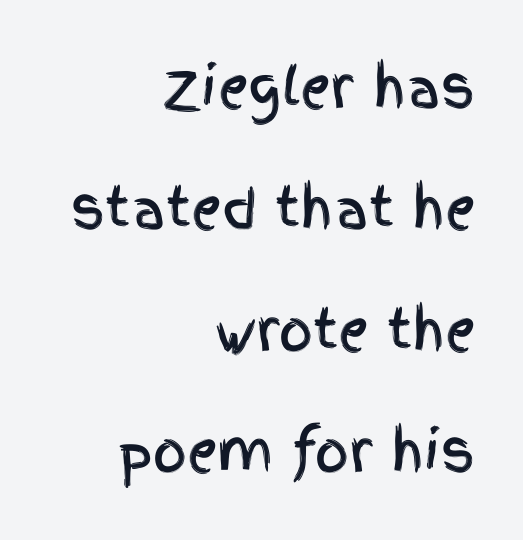
The image shows 53 px condensed sans-serif type, upright; set right-aligned, loose line spacing (2.29x), normal letter spacing, not underlined; a large x-height.
